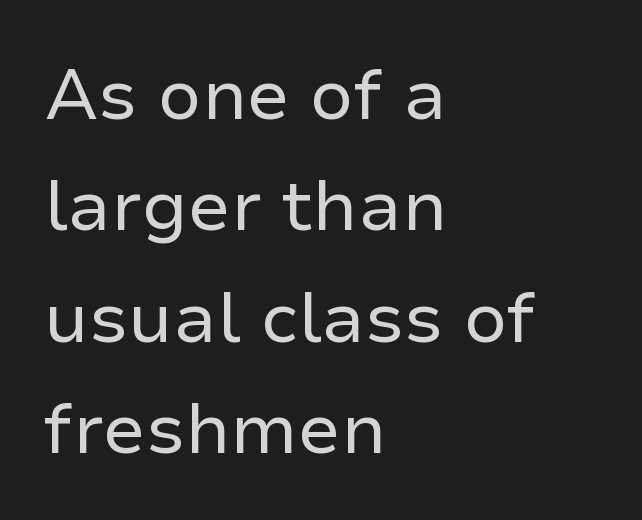
The rendering keeps characters at their native spacing. The axis of the letterforms is exactly vertical. In CSS terms this would be text-align: left. A typesetter would call this proportional, since set widths differ per character. Stems here are at most as thick as an everyday book face. Horizontal bands of white between lines are of average thickness.
